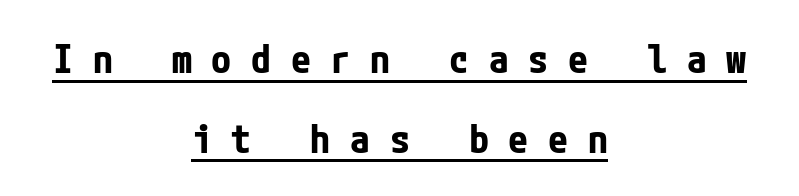
The image shows 40 px bold, condensed sans-serif type, upright; set centered, loose line spacing (1.99x), unusually wide letter spacing (+0.49 em), underlined; low stroke contrast and a medium x-height.
